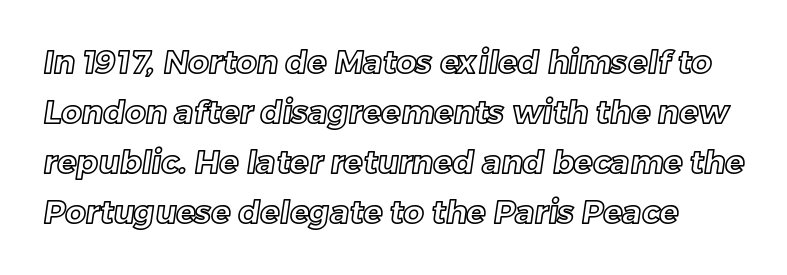
Q: Is the text underlined? A: No.
Q: Is the spacing between letters normal or unusually wide? A: Normal.
Q: Is the spacing between lines tight, normal or loose? A: Normal.
Q: Width (condensed, normal, or wide)? A: Normal.
Q: x-height? A: Medium.
Q: Monospaced? A: No.
